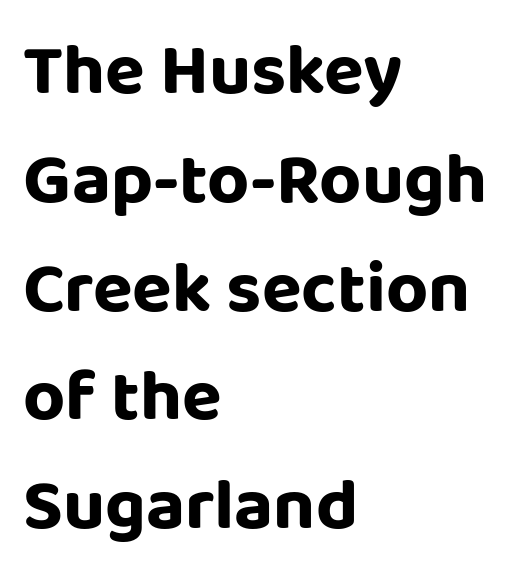
Letterform terminals end flat and unadorned throughout the passage. A roman cut, with each character standing at attention. A classic flush-left, rag-right setting is used for this passage. Spacing verdict: proportional, widths tailored to each character. Decoration check: the copy has no underline. Line spacing here is normal.
